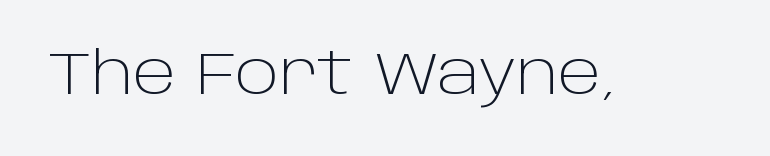
{"serif": "no", "italic": "no", "bold": "no", "weight": "light", "width": "normal", "stroke_contrast": "low", "x_height": "large", "monospaced": "no", "underline": "no", "letter_spacing": "normal", "letter_spacing_em": 0.0, "glyph_px": 59}
